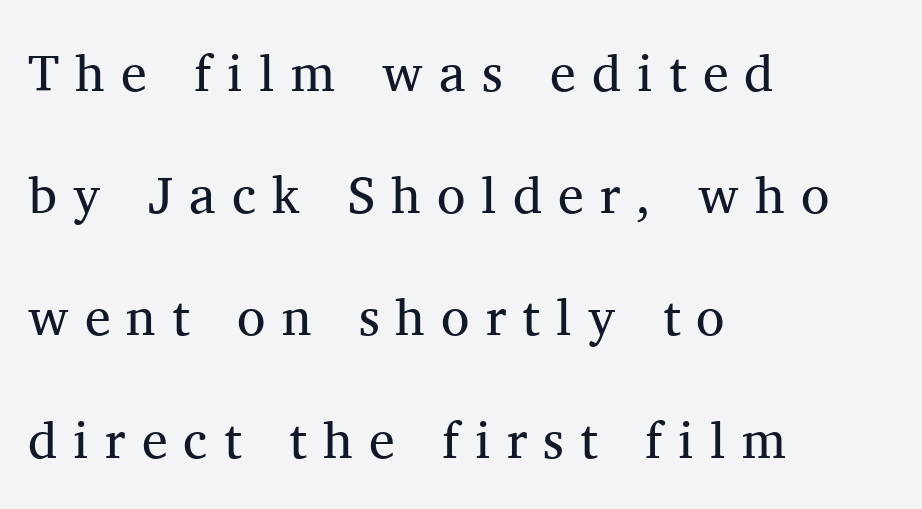
{"serif": "yes", "italic": "no", "bold": "no", "weight": "regular", "width": "normal", "stroke_contrast": "medium", "x_height": "medium", "monospaced": "no", "underline": "no", "align": "left", "line_spacing": "loose", "line_spacing_ratio": 2.35, "letter_spacing": "wide", "letter_spacing_em": 0.31, "glyph_px": 52}
